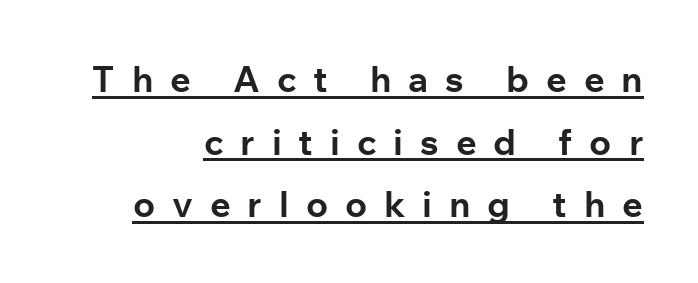
Q: Is the text bold? A: Yes.
Q: Is the text italic (slanted)? A: No, it is upright.
Q: Is the typeface a serif or a sans-serif typeface? A: Sans-serif.
Q: Is the text underlined? A: Yes.
Q: Is the spacing between letters normal or unusually wide? A: Unusually wide.
Q: Width (condensed, normal, or wide)? A: Normal.
Q: Stroke contrast? A: Low.
Q: x-height? A: Medium.
Q: Monospaced? A: No.
